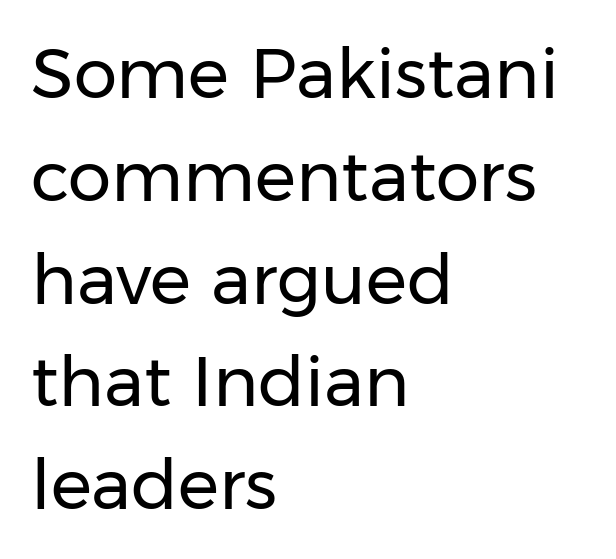
The image shows 69 px regular-weight sans-serif type, upright; set left-aligned, normal line spacing (1.49x), normal letter spacing, not underlined; low stroke contrast and a medium x-height.
